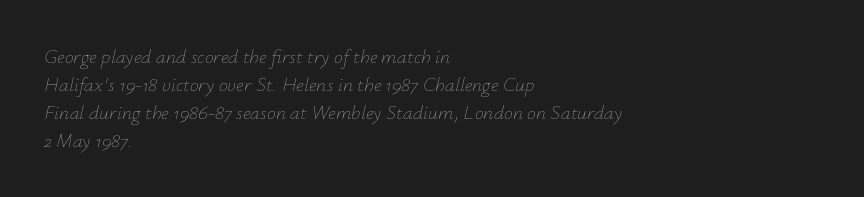
The image shows 20 px text type, italic (leaning right); set left-aligned, normal line spacing (1.4x), normal letter spacing, not underlined.
